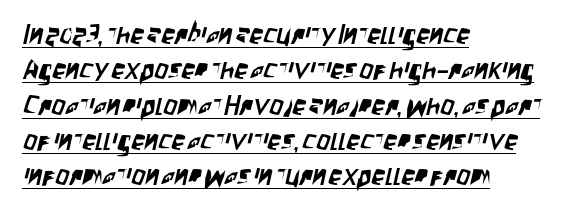
The rendered words wear a rule along their underside. Does extra space separate the letters? No, they use regular spacing. The setting favours the left margin, as ordinary paragraphs usually do. Horizontal bands of white between lines are of average thickness.
